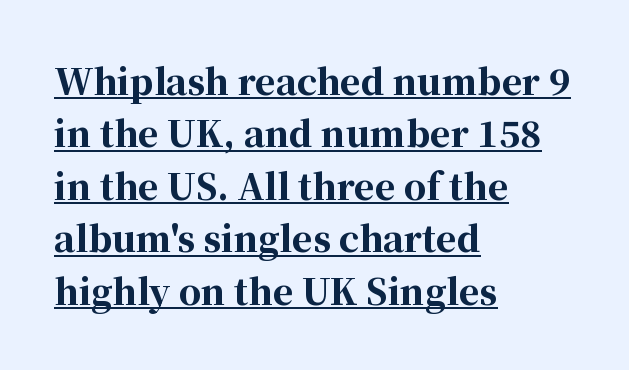
{"serif": "yes", "italic": "no", "bold": "yes", "weight": "bold", "width": "normal", "stroke_contrast": "high", "x_height": "medium", "monospaced": "no", "underline": "yes", "align": "left", "line_spacing": "normal", "line_spacing_ratio": 1.5, "letter_spacing": "normal", "letter_spacing_em": 0.0, "glyph_px": 35}
